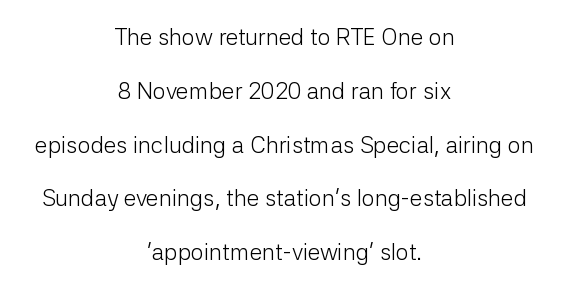
Q: Is the text bold? A: No.
Q: Is the text italic (slanted)? A: No, it is upright.
Q: Is the text underlined? A: No.
Q: How is the paragraph aligned? A: Centered.
Q: Is the spacing between letters normal or unusually wide? A: Normal.
Q: Is the spacing between lines tight, normal or loose? A: Loose.
